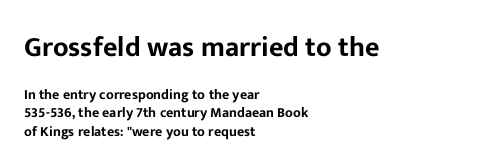
{"serif": "no", "italic": "no", "width": "normal", "stroke_contrast": "low", "x_height": "medium", "monospaced": "no", "underline": "no", "align": "left", "line_spacing": "normal", "line_spacing_ratio": 1.31, "letter_spacing": "normal", "letter_spacing_em": 0.0, "larger_block": "first", "size_ratio": 2.0, "glyph_px": 28}
